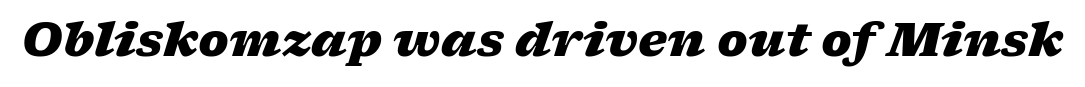
The image shows 46 px heavy, wide type, italic (leaning right); set normal letter spacing, not underlined; low stroke contrast and a medium x-height.
